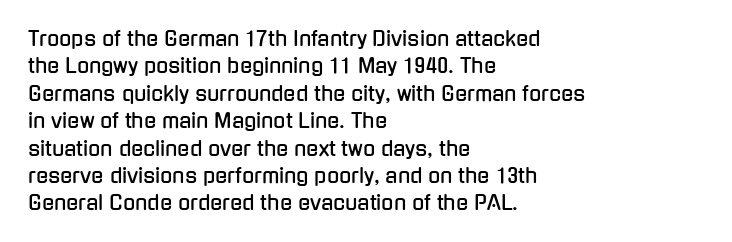
{"italic": "no", "underline": "no", "align": "left", "line_spacing": "normal", "line_spacing_ratio": 1.37, "letter_spacing": "normal", "letter_spacing_em": 0.0, "glyph_px": 20}
